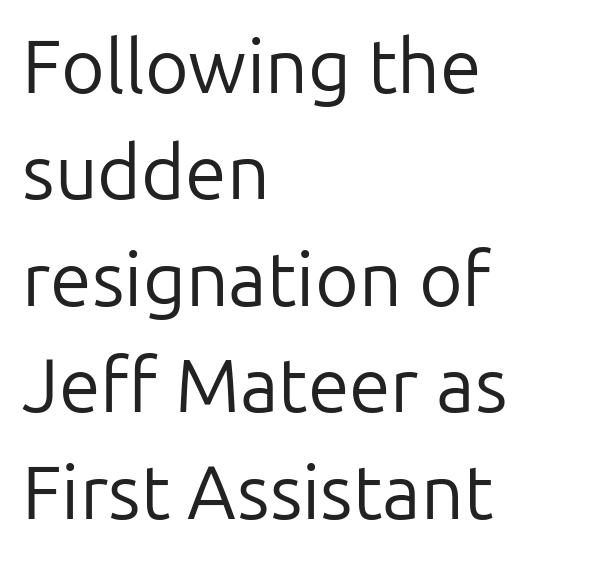
Q: Is the text bold? A: No.
Q: Is the text italic (slanted)? A: No, it is upright.
Q: Is the typeface a serif or a sans-serif typeface? A: Sans-serif.
Q: Is the text underlined? A: No.
Q: How is the paragraph aligned? A: Left-aligned.
Q: Is the spacing between letters normal or unusually wide? A: Normal.
Q: Is the spacing between lines tight, normal or loose? A: Normal.
Q: Width (condensed, normal, or wide)? A: Normal.
Q: Stroke contrast? A: Low.
Q: x-height? A: Medium.
Q: Monospaced? A: No.
